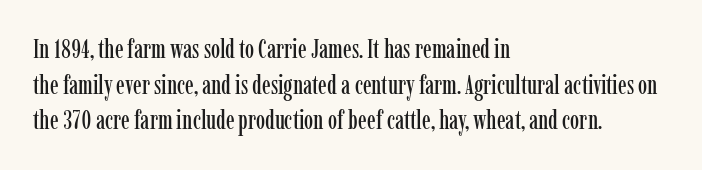
{"italic": "no", "underline": "no", "align": "left", "line_spacing": "normal", "line_spacing_ratio": 1.37, "letter_spacing": "normal", "letter_spacing_em": 0.0, "glyph_px": 26}
